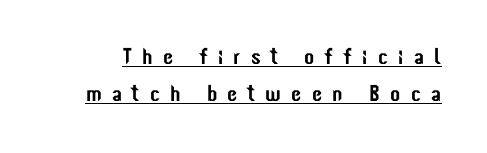
{"italic": "no", "underline": "yes", "line_spacing": "normal", "line_spacing_ratio": 1.63, "letter_spacing": "wide", "letter_spacing_em": 0.45, "glyph_px": 23}
